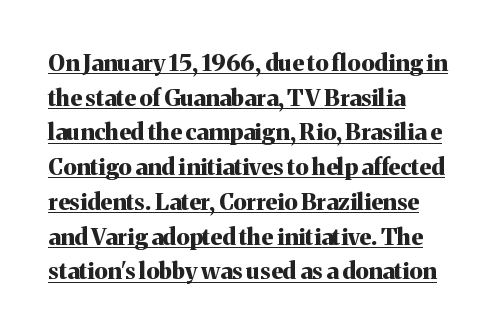
Horizontal bands of white between lines are of average thickness. The axis of the letterforms is exactly vertical. The horizontal fit of the characters is conventional and even. Layout note: lines flush left. Glance below the letters and you will spot a drawn line.
